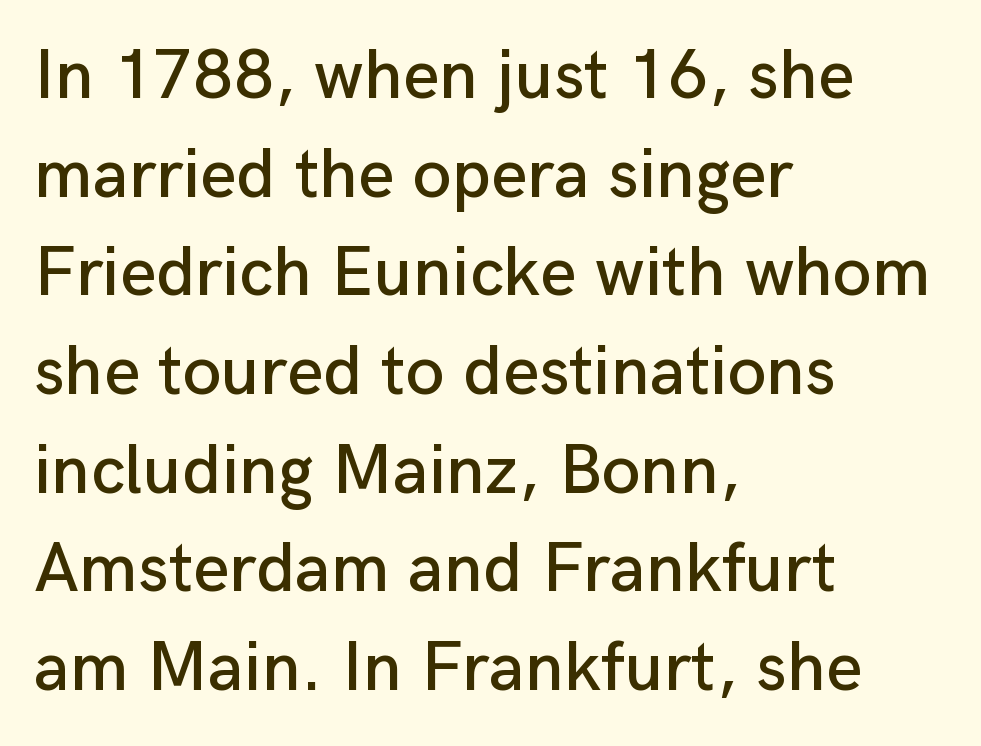
Is the block centered? No — it sits flush against the left margin. Regular leading. Vertical strokes here are truly vertical. This rendering leaves character spacing at its baseline value.
